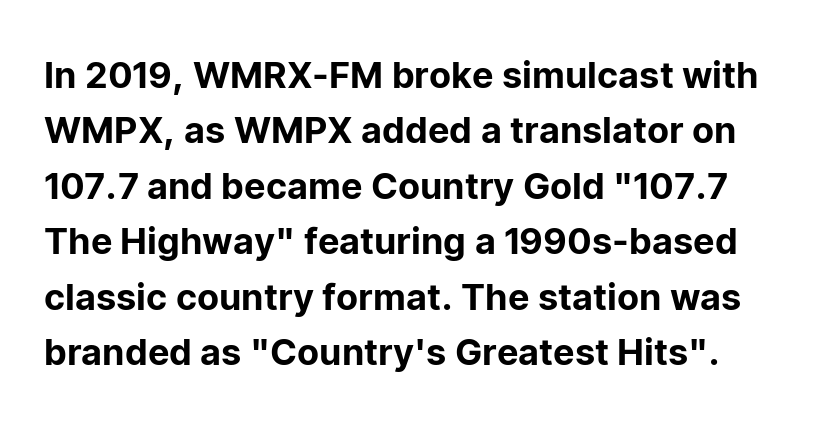
The image shows 36 px sans-serif type, upright; set normal line spacing (1.54x), normal letter spacing, not underlined; low stroke contrast and a medium x-height.
